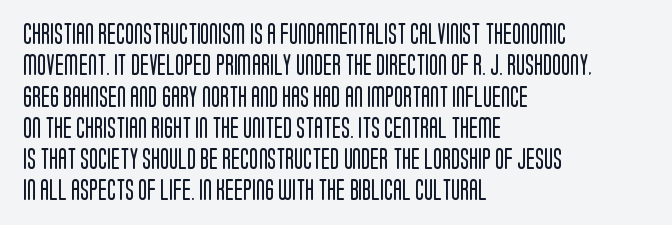
{"italic": "no", "bold": "no", "underline": "no", "align": "left", "line_spacing": "normal", "line_spacing_ratio": 1.49, "letter_spacing": "normal", "letter_spacing_em": 0.0, "glyph_px": 21}
